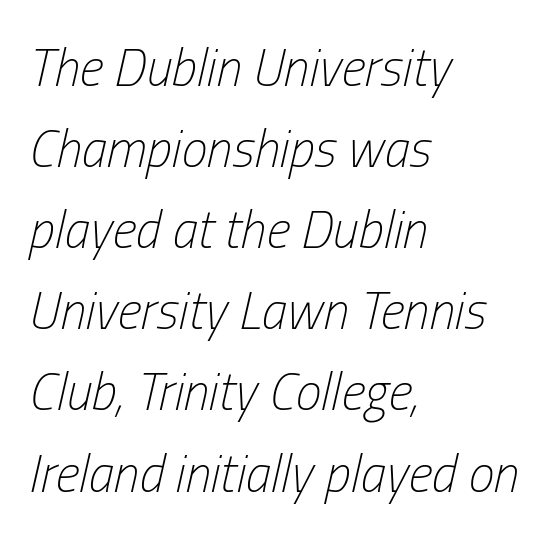
The image shows 52 px light, condensed type, italic (leaning right); set left-aligned, normal line spacing (1.56x), normal letter spacing, not underlined; low stroke contrast and a medium x-height.
